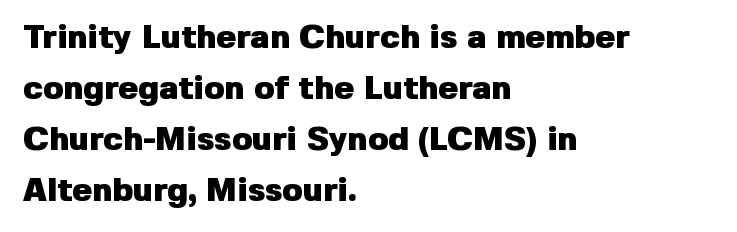
Q: Is the text bold? A: Yes.
Q: Is the text italic (slanted)? A: No, it is upright.
Q: Is the typeface a serif or a sans-serif typeface? A: Sans-serif.
Q: Is the text underlined? A: No.
Q: How is the paragraph aligned? A: Left-aligned.
Q: Is the spacing between letters normal or unusually wide? A: Normal.
Q: Is the spacing between lines tight, normal or loose? A: Normal.
Q: Width (condensed, normal, or wide)? A: Normal.
Q: Stroke contrast? A: Low.
Q: x-height? A: Medium.
Q: Monospaced? A: No.
